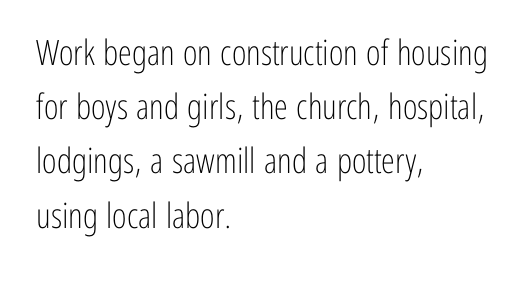
{"serif": "no", "italic": "no", "bold": "no", "weight": "light", "width": "condensed", "stroke_contrast": "low", "x_height": "medium", "monospaced": "no", "underline": "no", "align": "left", "line_spacing": "normal", "line_spacing_ratio": 1.55, "letter_spacing": "normal", "letter_spacing_em": 0.0, "glyph_px": 35}
